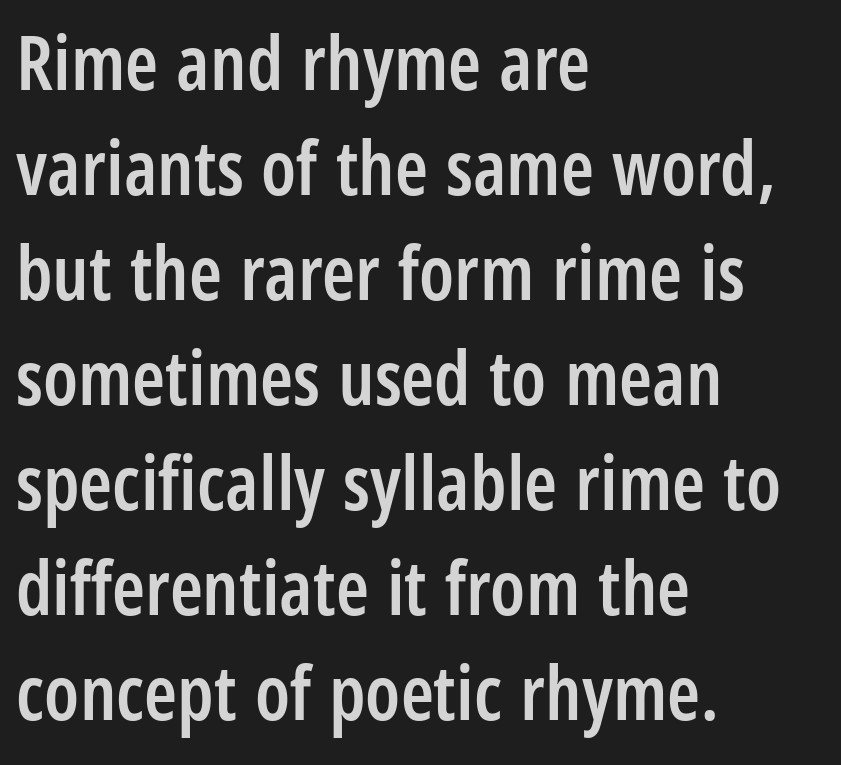
{"serif": "no", "italic": "no", "bold": "semi", "weight": "semibold", "width": "condensed", "stroke_contrast": "low", "x_height": "large", "monospaced": "no", "underline": "no", "align": "left", "line_spacing": "normal", "line_spacing_ratio": 1.4, "letter_spacing": "normal", "letter_spacing_em": 0.0, "glyph_px": 75}
